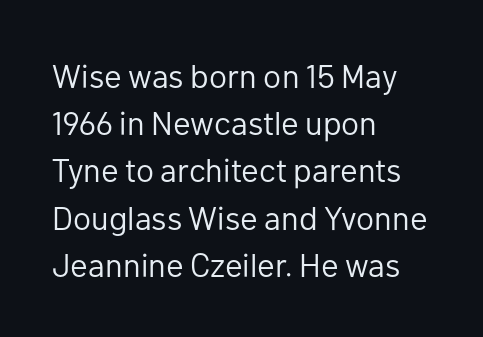
The image shows 33 px regular-weight sans-serif type, upright; set left-aligned, normal line spacing (1.43x), normal letter spacing, not underlined; low stroke contrast and a medium x-height.
